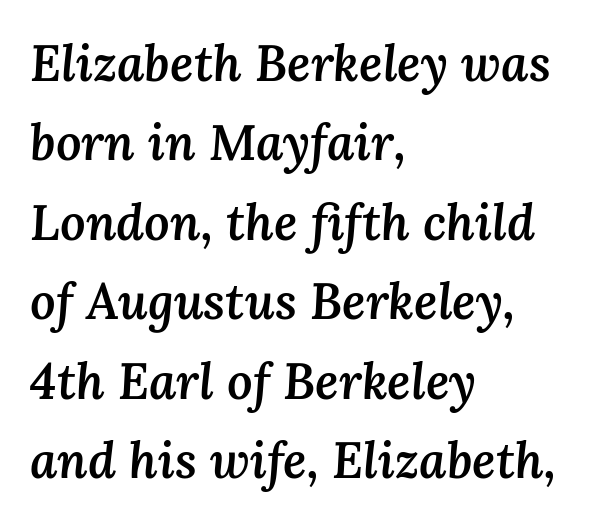
Q: Is the text bold? A: Semi-bold.
Q: Is the text italic (slanted)? A: Yes, it leans right by about 3 degrees.
Q: Is the text underlined? A: No.
Q: How is the paragraph aligned? A: Left-aligned.
Q: Is the spacing between letters normal or unusually wide? A: Normal.
Q: Is the spacing between lines tight, normal or loose? A: Normal.
Q: Width (condensed, normal, or wide)? A: Normal.
Q: Stroke contrast? A: Medium.
Q: x-height? A: Medium.
Q: Monospaced? A: No.
